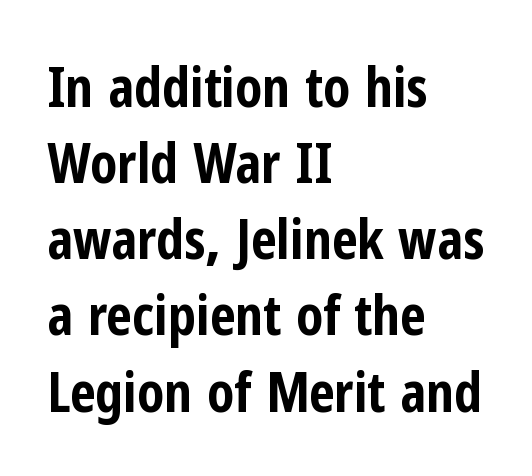
Q: Is the text bold? A: Yes.
Q: Is the text italic (slanted)? A: No, it is upright.
Q: Is the typeface a serif or a sans-serif typeface? A: Sans-serif.
Q: Is the text underlined? A: No.
Q: How is the paragraph aligned? A: Left-aligned.
Q: Is the spacing between letters normal or unusually wide? A: Normal.
Q: Is the spacing between lines tight, normal or loose? A: Normal.
Q: Width (condensed, normal, or wide)? A: Condensed.
Q: Stroke contrast? A: Low.
Q: x-height? A: Medium.
Q: Monospaced? A: No.
